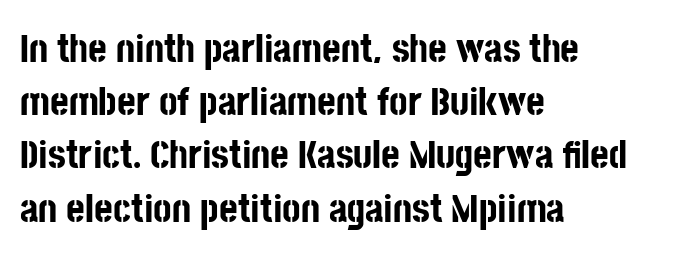
Each row of text sits above clean, open space. Designer's note — italics off, roman on. Notice how thick the strokes are: this is what a full bold looks like. Words appear dense and cohesive because spacing is normal. Notice how descenders clear the ascenders below comfortably — that's standard leading.
